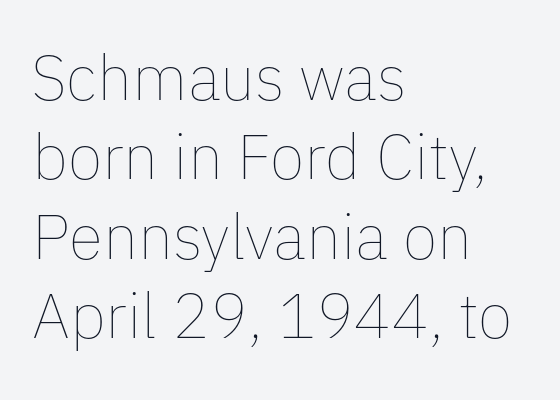
In terms of posture, this sample is upright. Each word holds together tightly as a unit, with standard inter-letter gaps. The passage is arranged the way most books set body copy — flush left. The font is comparable to plain body text, perhaps lighter. Successive baselines arrive at the customary interval.
